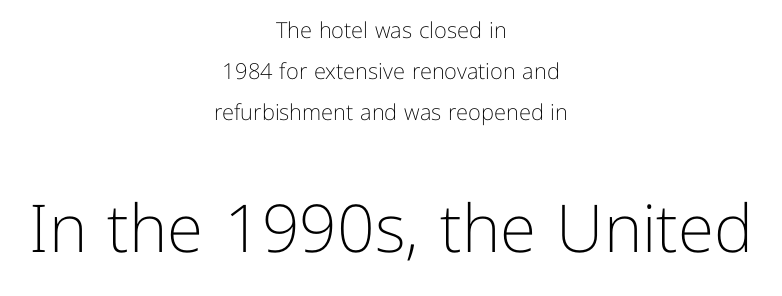
Q: Is the text bold? A: No.
Q: Is the text italic (slanted)? A: No, it is upright.
Q: Is the typeface a serif or a sans-serif typeface? A: Sans-serif.
Q: Is the text underlined? A: No.
Q: How is the paragraph aligned? A: Centered.
Q: Is the spacing between letters normal or unusually wide? A: Normal.
Q: Which block of text is set in a larger size, the first (top) or the second (bottom)? A: The second (bottom) one.
Q: Width (condensed, normal, or wide)? A: Normal.
Q: Stroke contrast? A: Low.
Q: x-height? A: Medium.
Q: Monospaced? A: No.
